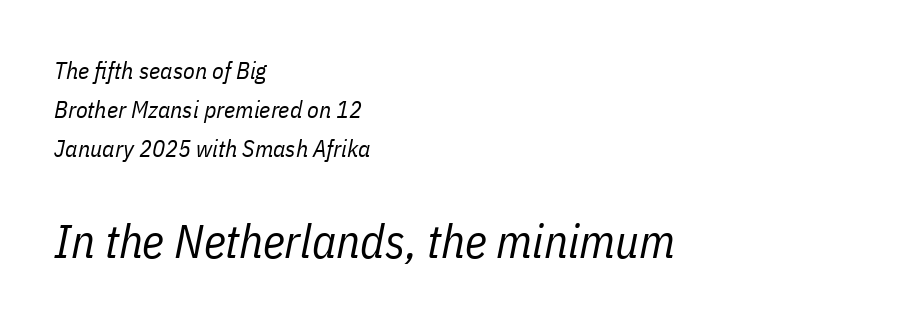
The image shows 47 px regular-weight, condensed type, italic (leaning right); set left-aligned, normal line spacing (1.63x), normal letter spacing, not underlined; the second (bottom) block is 1.96x larger; low stroke contrast and a medium x-height.
